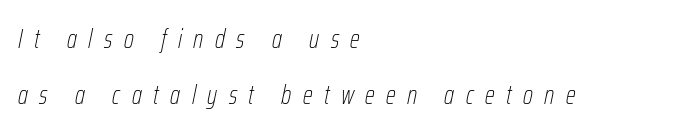
{"italic": "yes", "lean": "right", "slant_degrees": 12, "bold": "no", "underline": "no", "align": "left", "line_spacing": "loose", "line_spacing_ratio": 2.16, "letter_spacing": "wide", "letter_spacing_em": 0.44, "glyph_px": 26}
